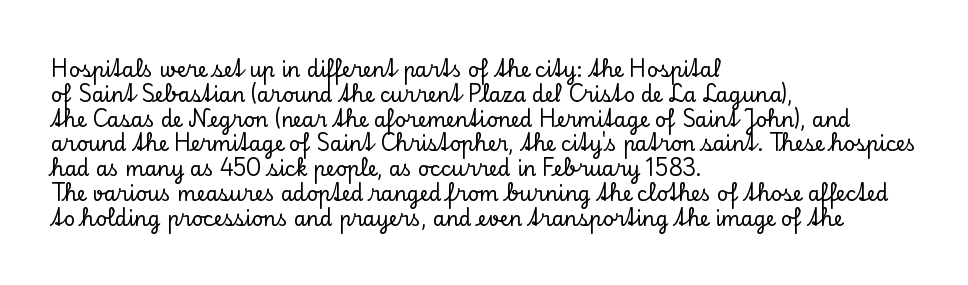
Q: Is the text italic (slanted)? A: No, it is upright.
Q: Is the text underlined? A: No.
Q: How is the paragraph aligned? A: Left-aligned.
Q: Is the spacing between letters normal or unusually wide? A: Normal.
